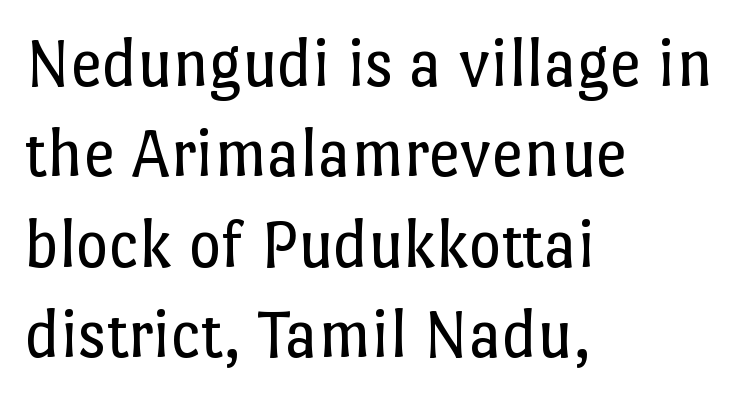
{"italic": "no", "bold": "no", "weight": "regular", "width": "normal", "stroke_contrast": "low", "x_height": "medium", "monospaced": "no", "underline": "no", "align": "left", "line_spacing": "normal", "line_spacing_ratio": 1.29, "letter_spacing": "normal", "letter_spacing_em": 0.0, "glyph_px": 70}
